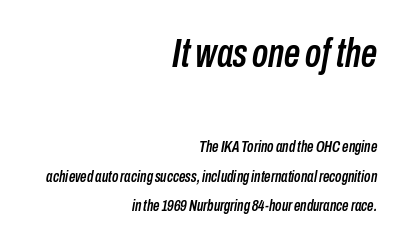
Nobody touched the tracking dial on this one. Posture: slanted. Where is the straight margin? On the right. Underlining? Definitely not there.
